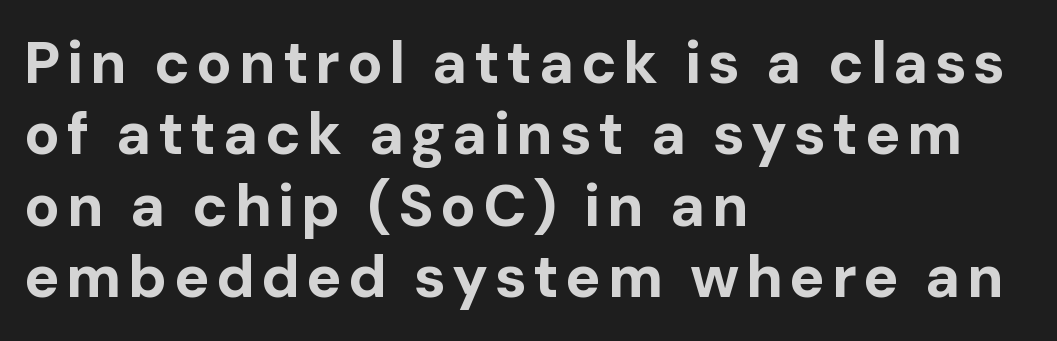
The image shows 59 px bold sans-serif type, upright; set left-aligned, line spacing 1.21x, not underlined; low stroke contrast and a medium x-height.
